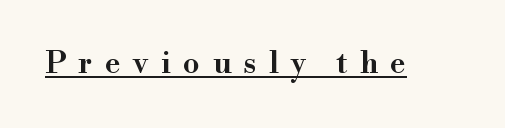
Q: Is the text bold? A: Semi-bold.
Q: Is the text italic (slanted)? A: No, it is upright.
Q: Is the typeface a serif or a sans-serif typeface? A: Serif.
Q: Is the text underlined? A: Yes.
Q: Is the spacing between letters normal or unusually wide? A: Unusually wide.
Q: Width (condensed, normal, or wide)? A: Normal.
Q: Stroke contrast? A: High.
Q: x-height? A: Small.
Q: Monospaced? A: No.
